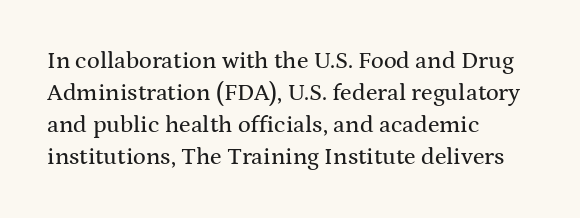
The image shows 24 px text type, upright; set left-aligned, normal line spacing (1.33x), normal letter spacing, not underlined.
